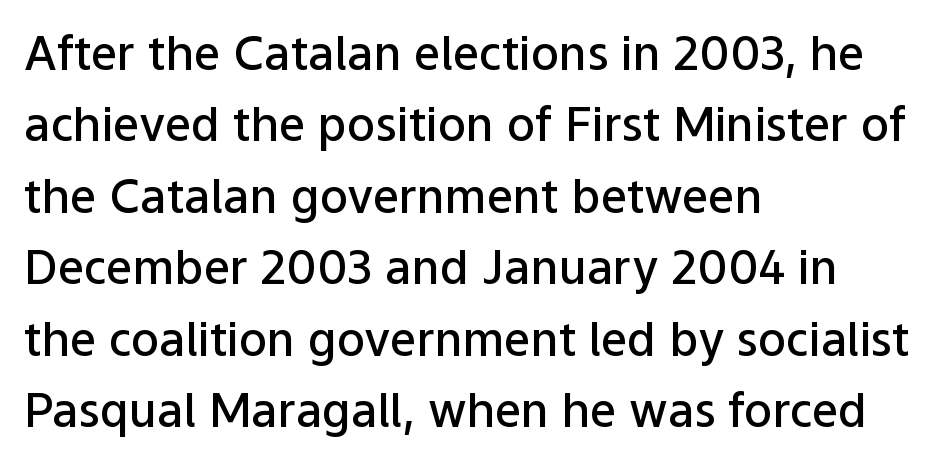
To sum up the face: it is a sans, with no serifs. No word sits above an underline. Here the glyphs are tracked normally, forming tight word shapes. The glyphs have the mass of a demibold cut, below bold.
